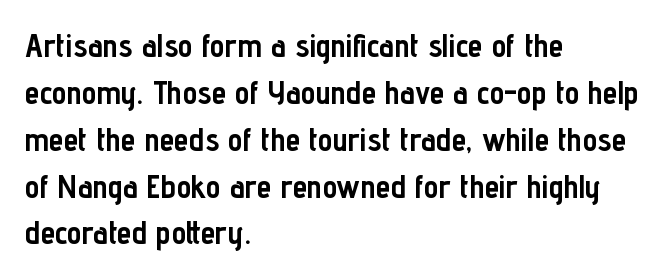
This is the regular roman posture of the typeface. Set as a true bold cut, around the 700 mark. Is this a fixed-width face? No — the glyphs have proportional, varying widths. A typesetter would call this zero additional tracking.
